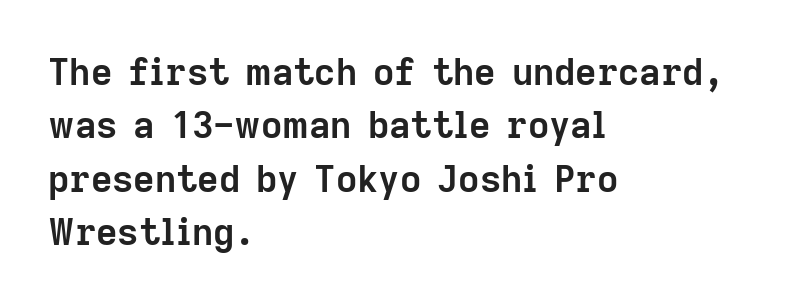
The image shows 37 px semibold sans-serif type, upright; set left-aligned, normal line spacing (1.44x), normal letter spacing, not underlined; low stroke contrast and a medium x-height.
